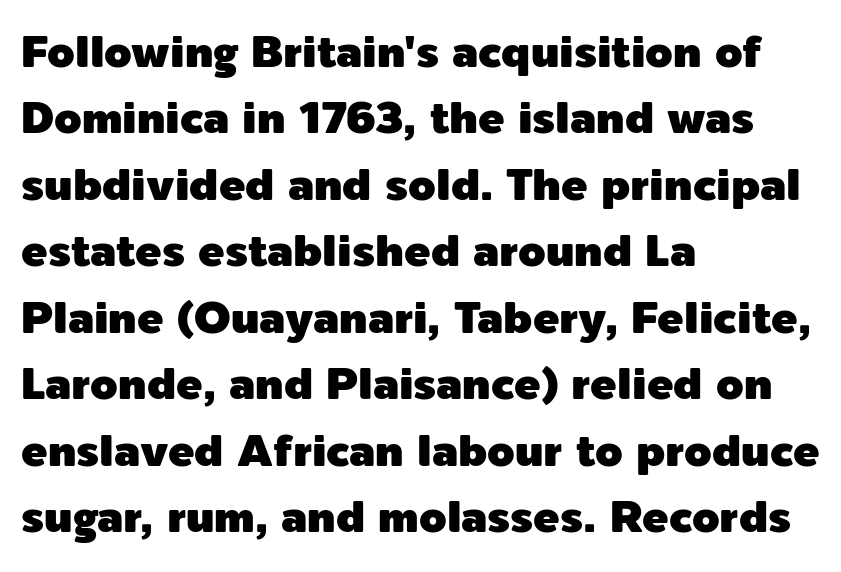
Q: Is the text italic (slanted)? A: No, it is upright.
Q: Is the typeface a serif or a sans-serif typeface? A: Sans-serif.
Q: Is the text underlined? A: No.
Q: How is the paragraph aligned? A: Left-aligned.
Q: Is the spacing between letters normal or unusually wide? A: Normal.
Q: Is the spacing between lines tight, normal or loose? A: Normal.
Q: Width (condensed, normal, or wide)? A: Normal.
Q: x-height? A: Medium.
Q: Monospaced? A: No.
